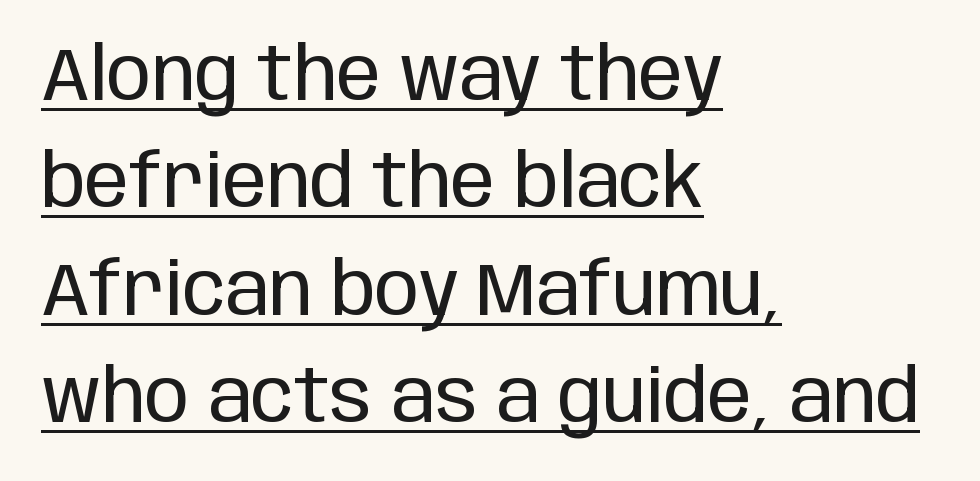
{"serif": "no", "italic": "no", "bold": "no", "weight": "regular", "width": "condensed", "stroke_contrast": "low", "x_height": "large", "monospaced": "no", "underline": "yes", "align": "left", "line_spacing": "normal", "line_spacing_ratio": 1.45, "letter_spacing": "normal", "letter_spacing_em": 0.0, "glyph_px": 74}
